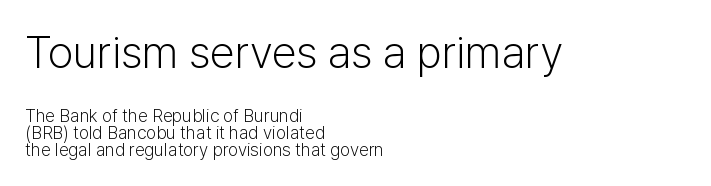
{"serif": "no", "italic": "no", "bold": "no", "weight": "light", "width": "normal", "stroke_contrast": "low", "x_height": "medium", "monospaced": "no", "underline": "no", "align": "left", "line_spacing": "tight", "line_spacing_ratio": 0.95, "letter_spacing": "normal", "letter_spacing_em": 0.0, "larger_block": "first", "size_ratio": 2.5, "glyph_px": 45}
